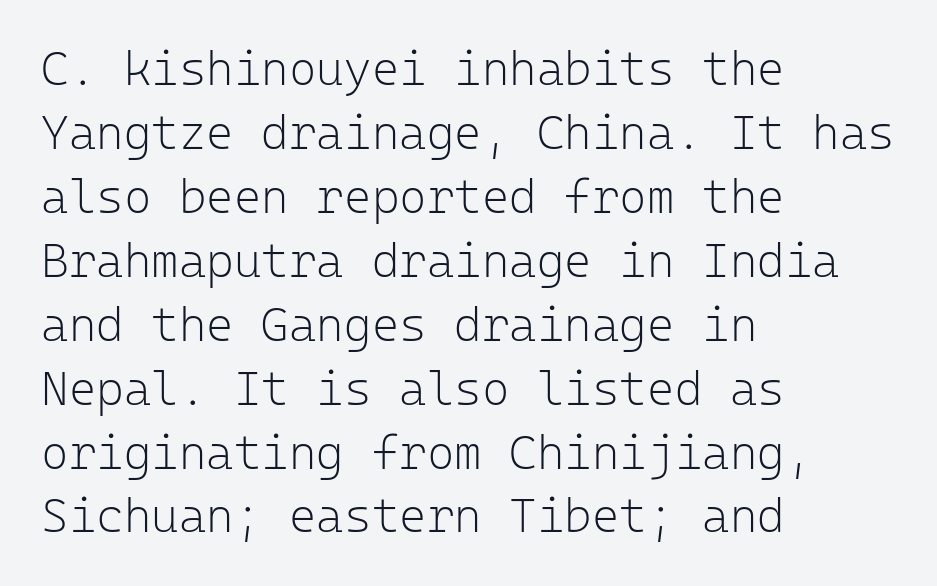
{"serif": "no", "italic": "no", "bold": "no", "weight": "light", "width": "normal", "stroke_contrast": "low", "x_height": "medium", "monospaced": "yes", "underline": "no", "align": "left", "line_spacing": "normal", "line_spacing_ratio": 1.36, "letter_spacing": "normal", "letter_spacing_em": 0.0, "glyph_px": 47}
